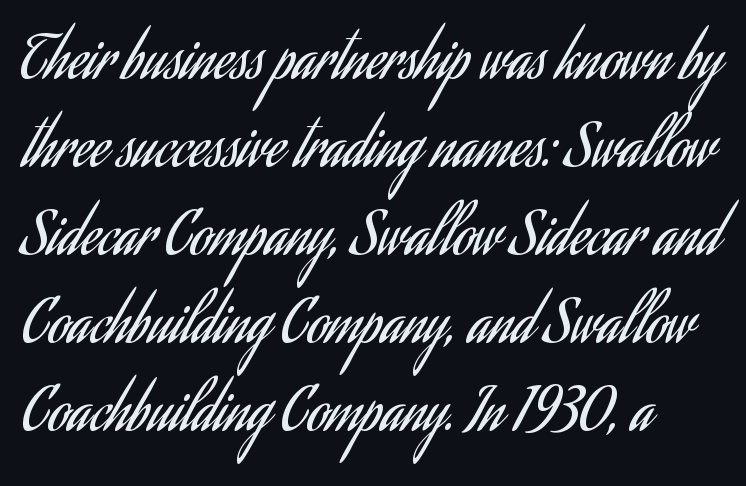
The image shows 59 px regular-weight, condensed sans-serif type; set left-aligned, normal line spacing (1.49x), normal letter spacing, not underlined; low stroke contrast and a small x-height.
